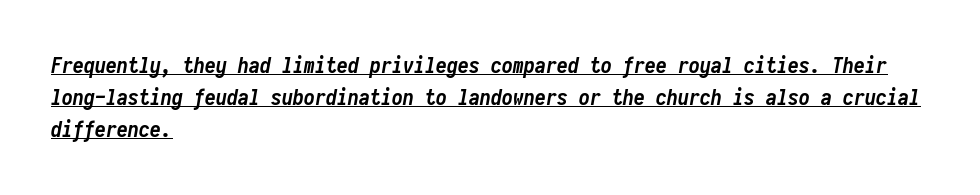
{"italic": "yes", "lean": "right", "slant_degrees": 10, "bold": "yes", "underline": "yes", "align": "left", "line_spacing": "normal", "line_spacing_ratio": 1.46, "letter_spacing": "normal", "letter_spacing_em": 0.0, "glyph_px": 22}
